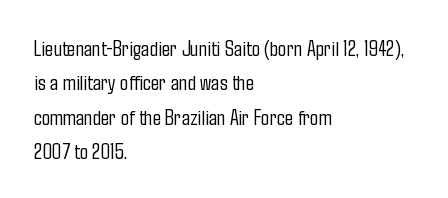
The image shows 22 px text type, upright; set left-aligned, normal line spacing (1.56x), normal letter spacing, not underlined.
